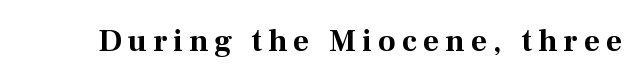
Q: Is the text bold? A: Yes.
Q: Is the text italic (slanted)? A: No, it is upright.
Q: Is the typeface a serif or a sans-serif typeface? A: Serif.
Q: Is the text underlined? A: No.
Q: Is the spacing between letters normal or unusually wide? A: Unusually wide.
Q: Width (condensed, normal, or wide)? A: Normal.
Q: Stroke contrast? A: Medium.
Q: x-height? A: Medium.
Q: Monospaced? A: No.
